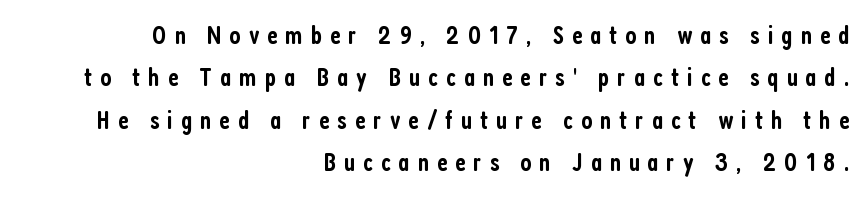
Q: Is the text bold? A: Semi-bold.
Q: Is the text italic (slanted)? A: No, it is upright.
Q: Is the text underlined? A: No.
Q: How is the paragraph aligned? A: Right-aligned.
Q: Is the spacing between letters normal or unusually wide? A: Unusually wide.
Q: Is the spacing between lines tight, normal or loose? A: Normal.
